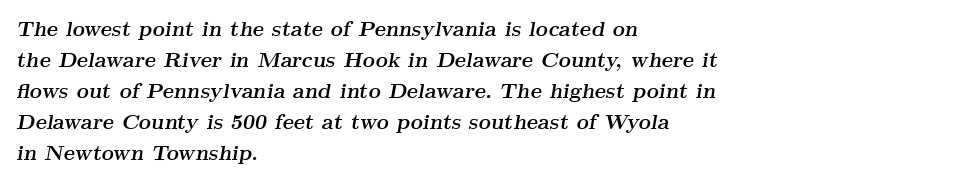
{"italic": "yes", "lean": "right", "slant_degrees": 9, "bold": "yes", "underline": "no", "align": "left", "line_spacing": "normal", "line_spacing_ratio": 1.48, "letter_spacing": "normal", "letter_spacing_em": 0.0, "glyph_px": 21}
